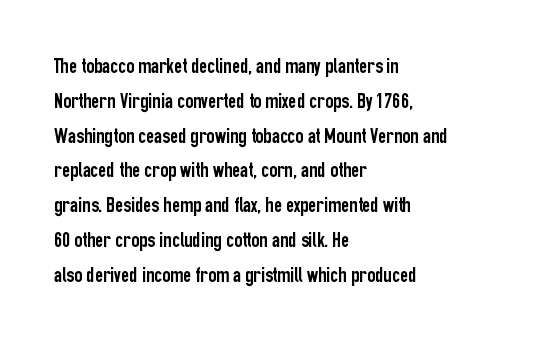
{"italic": "no", "underline": "no", "align": "left", "line_spacing": "normal", "line_spacing_ratio": 1.58, "letter_spacing": "normal", "letter_spacing_em": 0.0, "glyph_px": 22}
